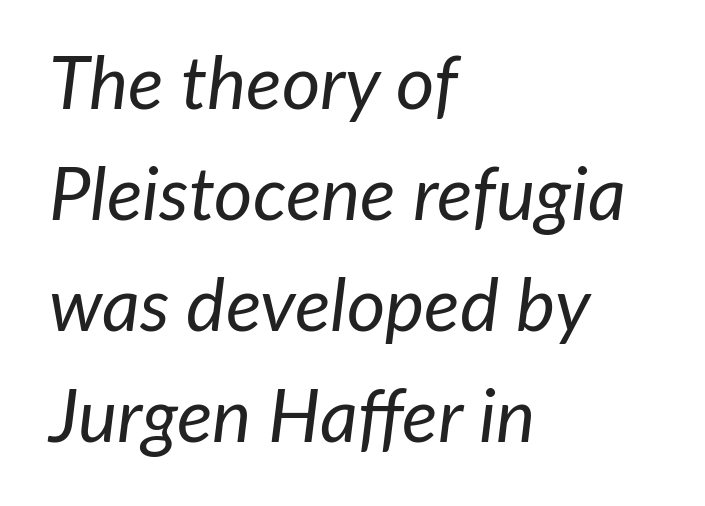
Q: Is the text bold? A: No.
Q: Is the text italic (slanted)? A: Yes, it leans right by about 7 degrees.
Q: Is the text underlined? A: No.
Q: How is the paragraph aligned? A: Left-aligned.
Q: Is the spacing between letters normal or unusually wide? A: Normal.
Q: Is the spacing between lines tight, normal or loose? A: Normal.
Q: Width (condensed, normal, or wide)? A: Normal.
Q: Stroke contrast? A: Low.
Q: x-height? A: Medium.
Q: Monospaced? A: No.
